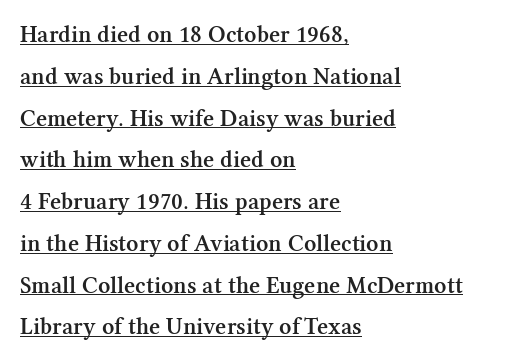
Q: Is the text bold? A: Semi-bold.
Q: Is the text italic (slanted)? A: No, it is upright.
Q: Is the text underlined? A: Yes.
Q: How is the paragraph aligned? A: Left-aligned.
Q: Is the spacing between letters normal or unusually wide? A: Normal.
